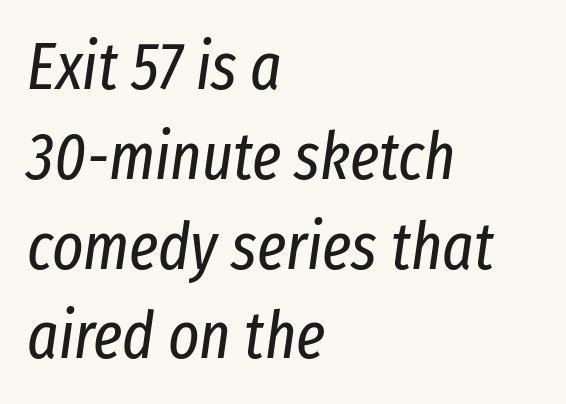
The image shows 66 px regular-weight, condensed type, italic (leaning right); set left-aligned, normal line spacing (1.36x), normal letter spacing, not underlined; low stroke contrast and a medium x-height.
